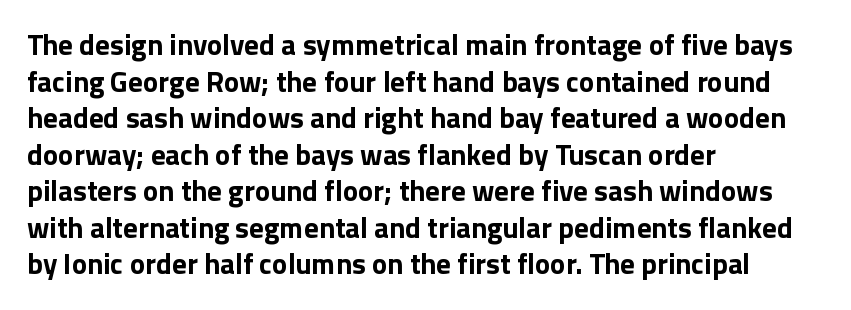
Q: Is the text bold? A: Yes.
Q: Is the text italic (slanted)? A: No, it is upright.
Q: Is the typeface a serif or a sans-serif typeface? A: Sans-serif.
Q: Is the text underlined? A: No.
Q: How is the paragraph aligned? A: Left-aligned.
Q: Is the spacing between letters normal or unusually wide? A: Normal.
Q: Is the spacing between lines tight, normal or loose? A: Normal.
Q: Width (condensed, normal, or wide)? A: Normal.
Q: Stroke contrast? A: Low.
Q: x-height? A: Medium.
Q: Monospaced? A: No.
